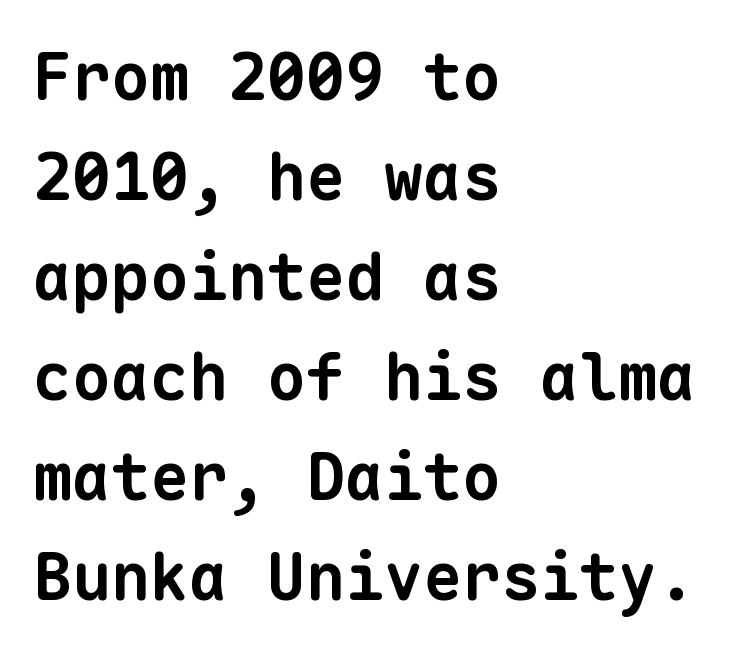
The image shows 65 px bold sans-serif type, monospaced; set left-aligned, normal line spacing (1.54x), normal letter spacing, not underlined; low stroke contrast and a medium x-height.
